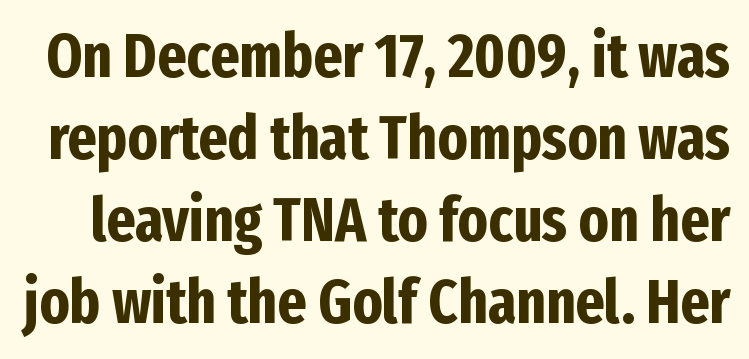
Characters remain perfectly vertical along every line. The face used here is a sans, in the tradition of grotesques and geometrics. The strip under each line holds only bare page. As a designer I'd log this as weight 700, bold. Rows of type keep a routine distance in the vertical direction. These lines are rendered in a variable-pitch font.
